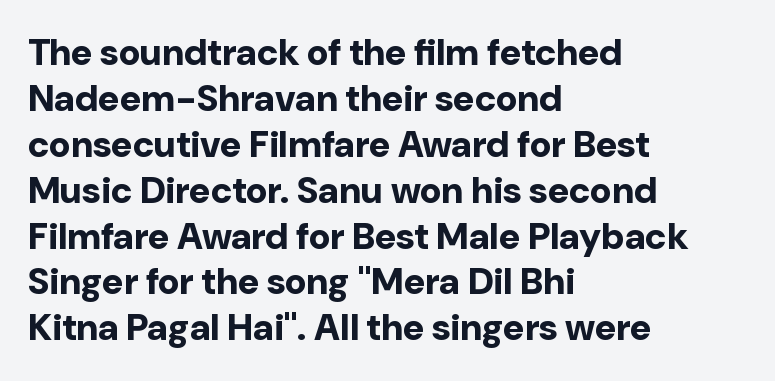
{"serif": "no", "italic": "no", "bold": "yes", "weight": "bold", "width": "normal", "stroke_contrast": "low", "x_height": "medium", "monospaced": "no", "underline": "no", "align": "left", "line_spacing_ratio": 1.24, "letter_spacing": "normal", "letter_spacing_em": 0.0, "glyph_px": 37}
